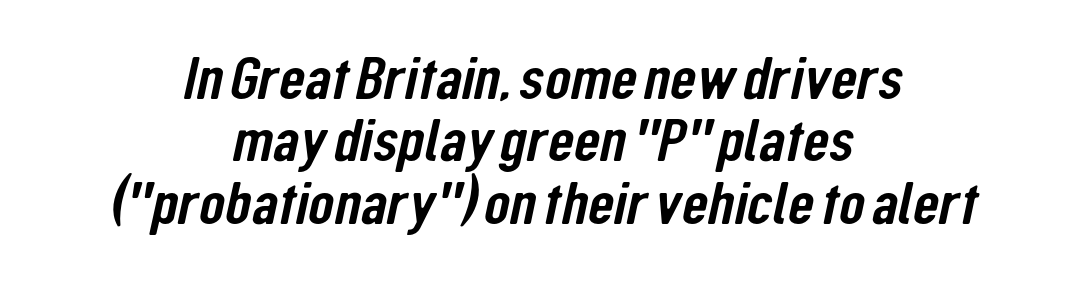
Q: Is the typeface a serif or a sans-serif typeface? A: Sans-serif.
Q: Is the text underlined? A: No.
Q: How is the paragraph aligned? A: Centered.
Q: Is the spacing between letters normal or unusually wide? A: Normal.
Q: Is the spacing between lines tight, normal or loose? A: Tight.
Q: Width (condensed, normal, or wide)? A: Condensed.
Q: Stroke contrast? A: Low.
Q: x-height? A: Medium.
Q: Monospaced? A: No.
